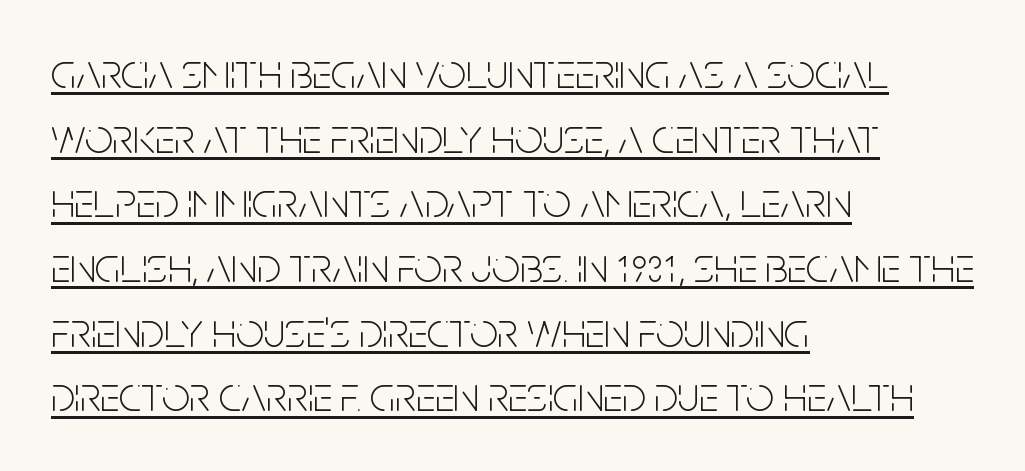
{"serif": "no", "italic": "no", "bold": "no", "weight": "light", "width": "condensed", "stroke_contrast": "low", "x_height": "large", "monospaced": "no", "underline": "yes", "align": "left", "line_spacing": "normal", "line_spacing_ratio": 1.32, "letter_spacing": "normal", "letter_spacing_em": 0.0, "glyph_px": 49}
